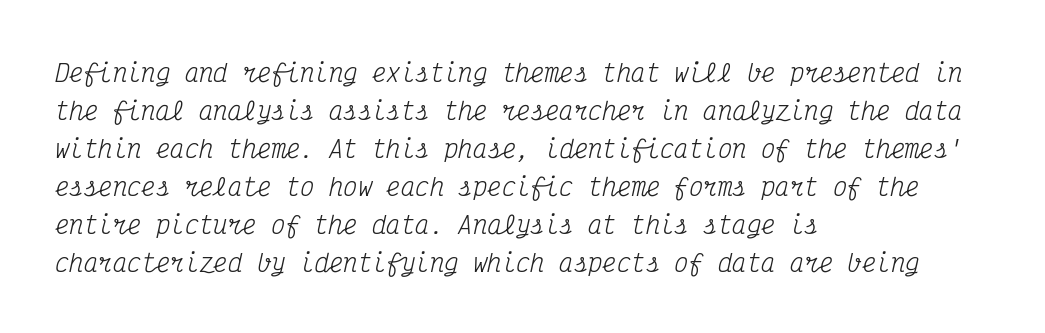
Q: Is the text bold? A: No.
Q: Is the text italic (slanted)? A: Yes, it leans right by about 12 degrees.
Q: Is the text underlined? A: No.
Q: How is the paragraph aligned? A: Left-aligned.
Q: Is the spacing between letters normal or unusually wide? A: Normal.
Q: Is the spacing between lines tight, normal or loose? A: Normal.
